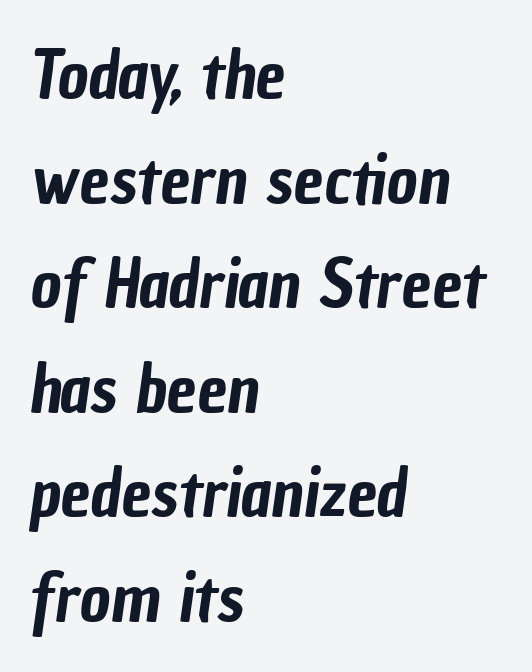
The image shows 67 px condensed sans-serif type; set left-aligned, normal line spacing (1.56x), normal letter spacing, not underlined; low stroke contrast and a medium x-height.
